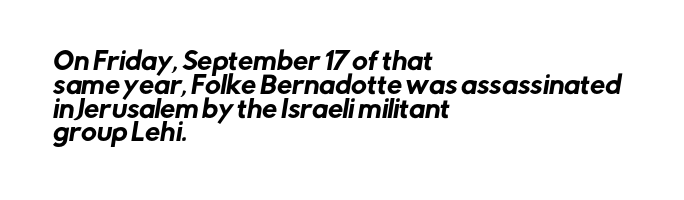
Q: Is the text underlined? A: No.
Q: How is the paragraph aligned? A: Left-aligned.
Q: Is the spacing between letters normal or unusually wide? A: Normal.
Q: Is the spacing between lines tight, normal or loose? A: Tight.
